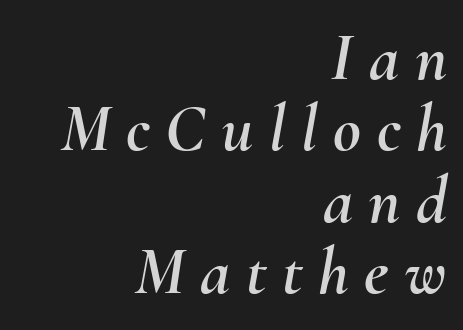
{"italic": "yes", "lean": "right", "slant_degrees": 10, "width": "normal", "stroke_contrast": "medium", "x_height": "small", "monospaced": "no", "underline": "no", "align": "right", "line_spacing": "tight", "line_spacing_ratio": 1.05, "letter_spacing": "wide", "letter_spacing_em": 0.23, "glyph_px": 68}
